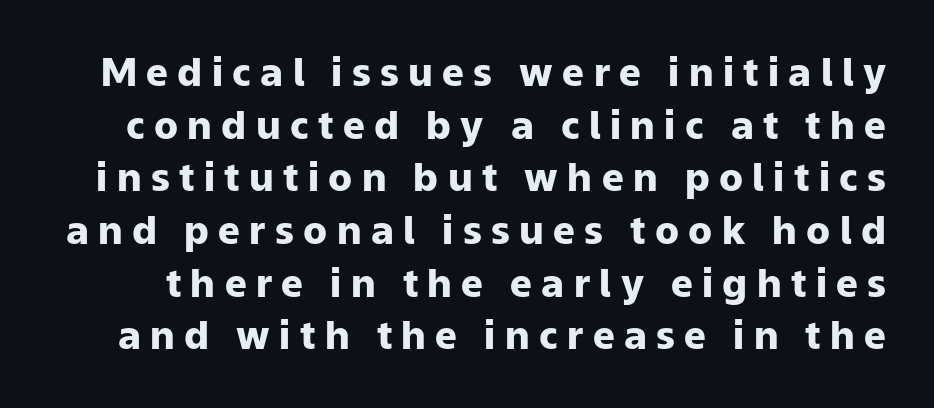
{"serif": "no", "italic": "no", "bold": "yes", "weight": "heavy", "width": "normal", "stroke_contrast": "low", "x_height": "medium", "monospaced": "no", "underline": "no", "line_spacing": "normal", "line_spacing_ratio": 1.35, "letter_spacing": "wide", "letter_spacing_em": 0.24, "glyph_px": 39}
